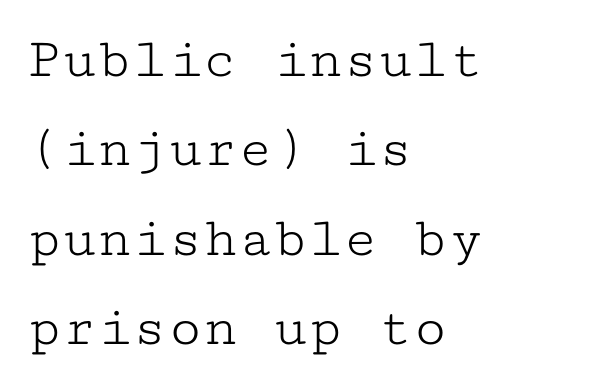
Compared with a centered layout, this one pins lines to the left instead. A typesetter would call this zero additional tracking. Type without underlining. Italic? Not at all — the glyphs are vertical. Compared with typical paragraphs, the rows here are spaced about the same.
